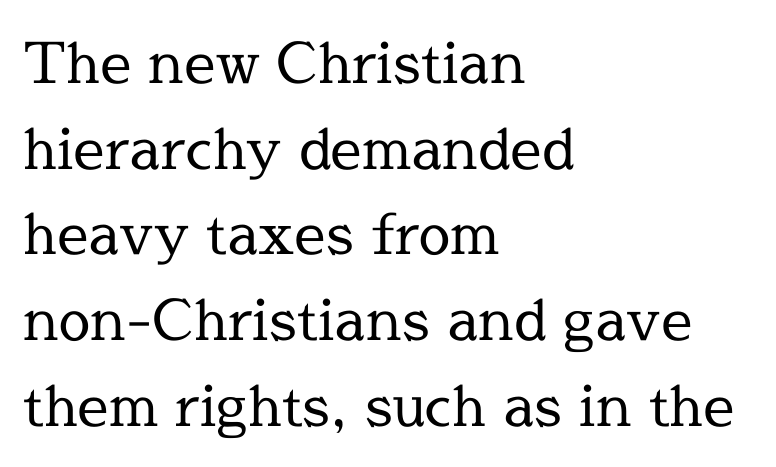
The image shows 56 px regular-weight serif type, upright; set left-aligned, normal line spacing (1.53x), normal letter spacing, not underlined; a medium x-height.
